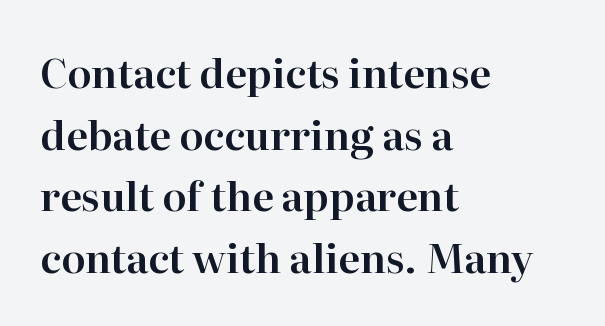
The image shows 40 px serif type, upright; set left-aligned, normal line spacing (1.54x), normal letter spacing, not underlined; high stroke contrast and a medium x-height.
